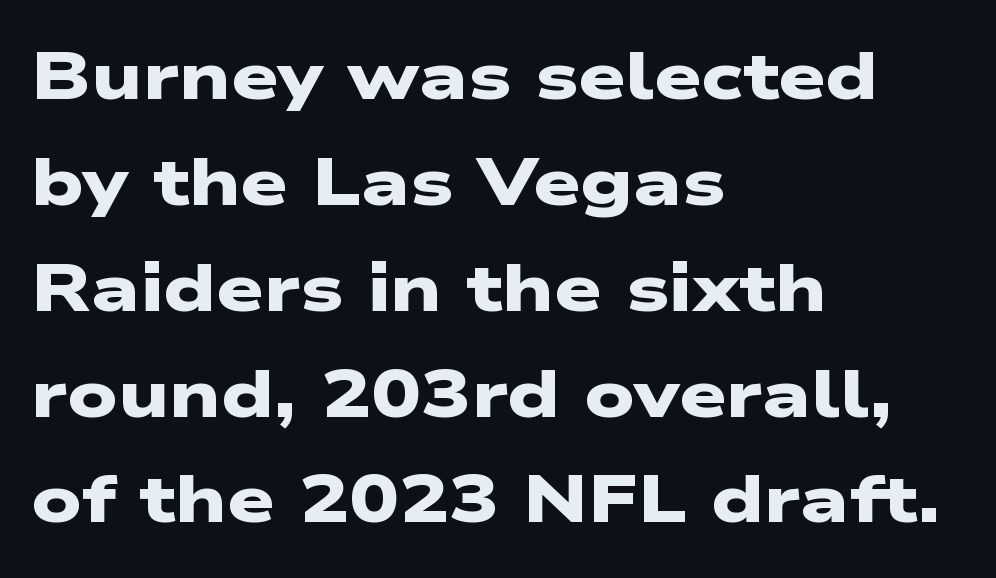
{"serif": "no", "bold": "yes", "weight": "heavy", "width": "wide", "stroke_contrast": "low", "x_height": "medium", "monospaced": "no", "underline": "no", "align": "left", "line_spacing": "normal", "line_spacing_ratio": 1.58, "letter_spacing": "normal", "letter_spacing_em": 0.0, "glyph_px": 67}
